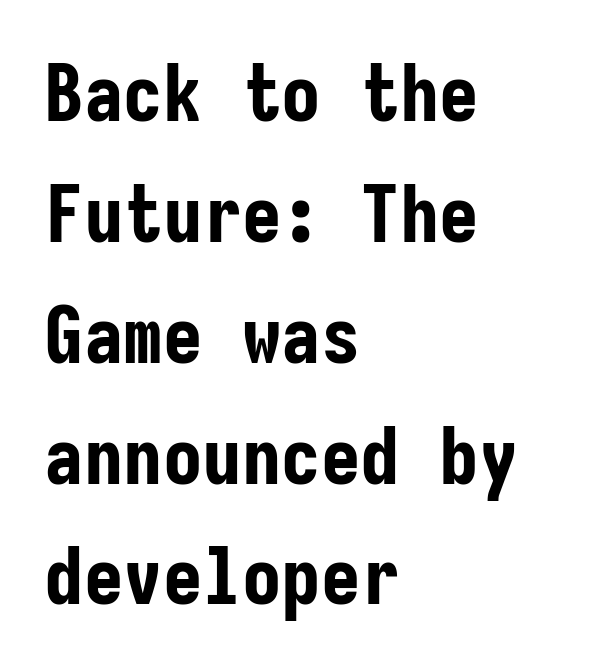
{"serif": "no", "italic": "no", "bold": "yes", "weight": "bold", "width": "condensed", "stroke_contrast": "low", "x_height": "medium", "monospaced": "yes", "underline": "no", "align": "left", "line_spacing": "normal", "line_spacing_ratio": 1.53, "letter_spacing": "normal", "letter_spacing_em": 0.0, "glyph_px": 79}
